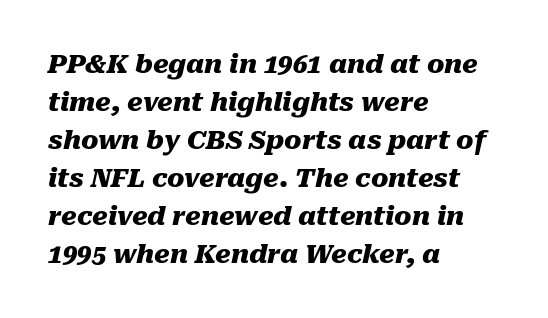
Inter-character spacing is left at the font's built-in metrics. Vertical spacing — default. This sample uses an oblique cut, with every glyph tilted off the vertical. Glance below the letters and you will spot only blank space. I'd describe the lettering as bold — thick and assertive. Notice how the passage keeps a crisp vertical edge on the left only.
